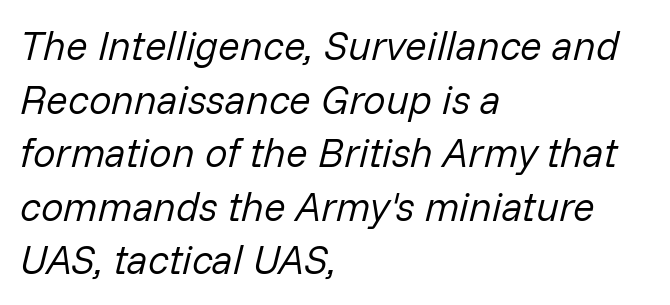
The image shows 40 px regular-weight type, italic (leaning right); set left-aligned, normal line spacing (1.34x), normal letter spacing, not underlined; low stroke contrast and a medium x-height.
